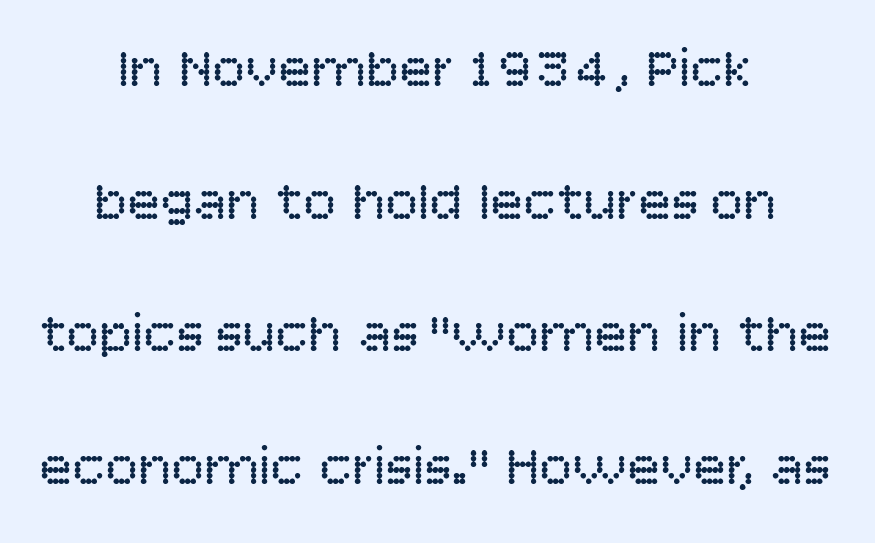
Anything drawn beneath the words? Only blank space. This is roman type, the default non-slanted kind. Look at the bottom of the vertical strokes: they stop flat, with no serifs. Interline gaps are noticeably wide in this sample. Weight: not bold — regular or lighter. Character widths vary here, with narrow letters taking less room than wide ones.
